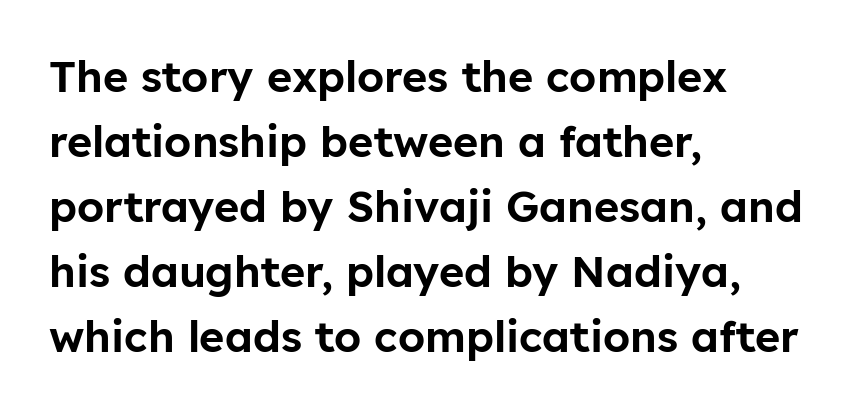
The image shows 43 px sans-serif type, upright; set left-aligned, normal line spacing (1.51x), normal letter spacing, not underlined; low stroke contrast and a medium x-height.
